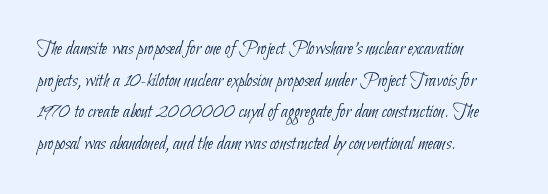
Q: Is the text bold? A: No.
Q: Is the text underlined? A: No.
Q: How is the paragraph aligned? A: Left-aligned.
Q: Is the spacing between letters normal or unusually wide? A: Normal.
Q: Is the spacing between lines tight, normal or loose? A: Normal.
